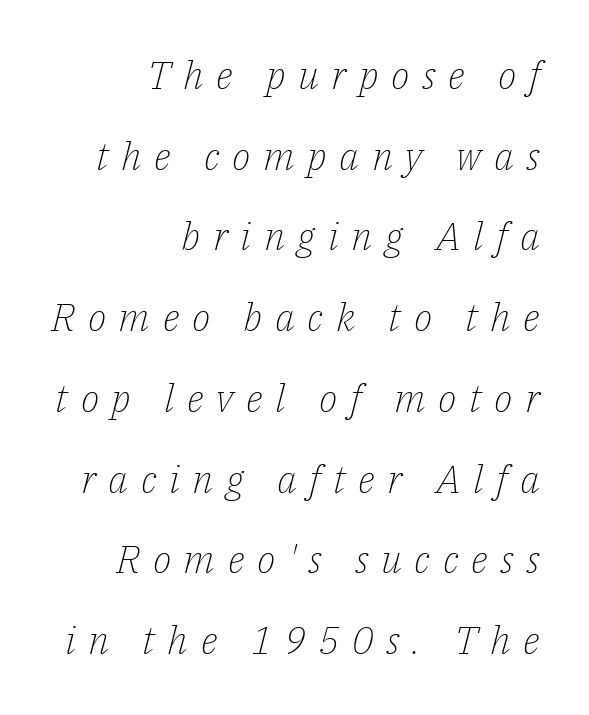
Q: Is the text bold? A: No.
Q: Is the text italic (slanted)? A: Yes, it leans right by about 14 degrees.
Q: Is the typeface a serif or a sans-serif typeface? A: Serif.
Q: Is the text underlined? A: No.
Q: How is the paragraph aligned? A: Right-aligned.
Q: Is the spacing between letters normal or unusually wide? A: Unusually wide.
Q: Is the spacing between lines tight, normal or loose? A: Loose.
Q: Width (condensed, normal, or wide)? A: Normal.
Q: Stroke contrast? A: Low.
Q: x-height? A: Medium.
Q: Monospaced? A: No.
